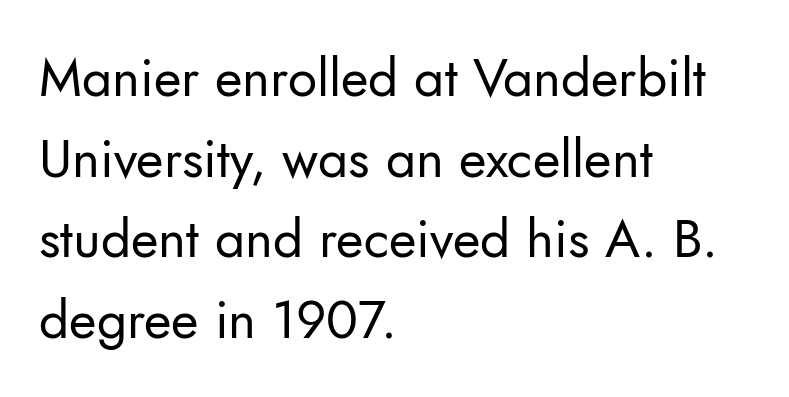
{"serif": "no", "italic": "no", "bold": "no", "weight": "regular", "width": "normal", "stroke_contrast": "low", "x_height": "small", "monospaced": "no", "underline": "no", "align": "left", "line_spacing": "normal", "line_spacing_ratio": 1.52, "letter_spacing": "normal", "letter_spacing_em": 0.0, "glyph_px": 53}
